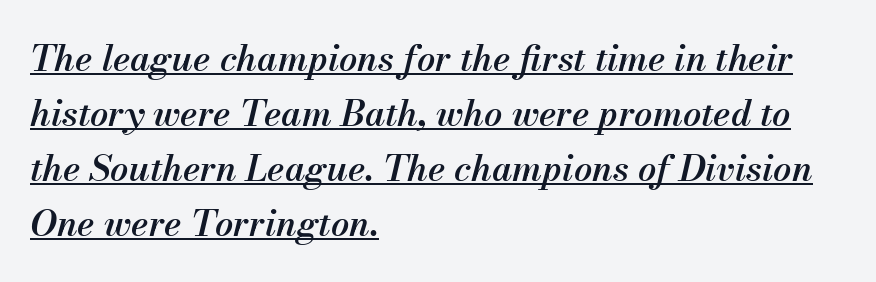
Here the designer chose a conventional face with non-uniform glyph widths. The glyphs are accompanied by a horizontal stroke just below them. Weight check: semibold — heavier than regular, not quite bold. Nothing unusual about the tracking: characters are spaced as the font intends. A normal amount of white space separates one row of letters from the next. Every character sits at an angle, as italics do.
